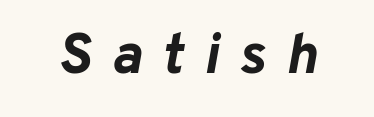
The image shows 57 px bold type, italic (leaning right); set unusually wide letter spacing (+0.36 em), not underlined; low stroke contrast and a medium x-height.
